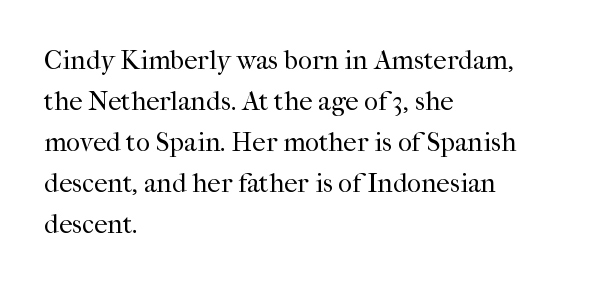
{"italic": "no", "bold": "no", "underline": "no", "align": "left", "line_spacing": "normal", "line_spacing_ratio": 1.52, "letter_spacing": "normal", "letter_spacing_em": 0.0, "glyph_px": 27}
